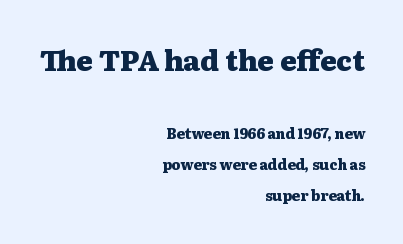
Q: Is the text bold? A: Yes.
Q: Is the text italic (slanted)? A: No, it is upright.
Q: Is the typeface a serif or a sans-serif typeface? A: Serif.
Q: Is the text underlined? A: No.
Q: How is the paragraph aligned? A: Right-aligned.
Q: Is the spacing between letters normal or unusually wide? A: Normal.
Q: Is the spacing between lines tight, normal or loose? A: Loose.
Q: Which block of text is set in a larger size, the first (top) or the second (bottom)? A: The first (top) one.
Q: Width (condensed, normal, or wide)? A: Wide.
Q: Stroke contrast? A: Medium.
Q: x-height? A: Medium.
Q: Monospaced? A: No.
